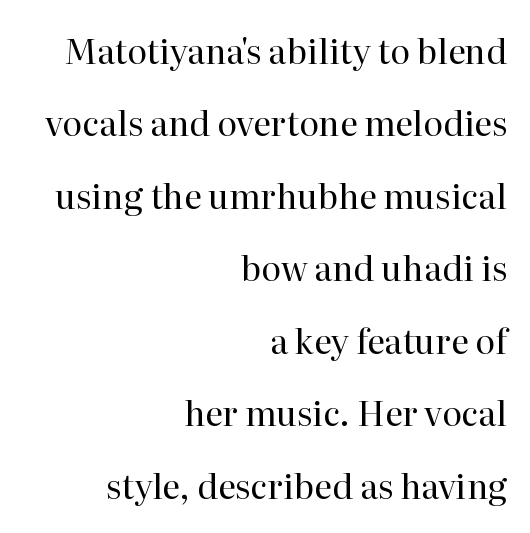
Q: Is the text bold? A: No.
Q: Is the text italic (slanted)? A: No, it is upright.
Q: Is the typeface a serif or a sans-serif typeface? A: Serif.
Q: Is the text underlined? A: No.
Q: How is the paragraph aligned? A: Right-aligned.
Q: Is the spacing between letters normal or unusually wide? A: Normal.
Q: Is the spacing between lines tight, normal or loose? A: Loose.
Q: Width (condensed, normal, or wide)? A: Normal.
Q: Stroke contrast? A: High.
Q: x-height? A: Medium.
Q: Monospaced? A: No.
